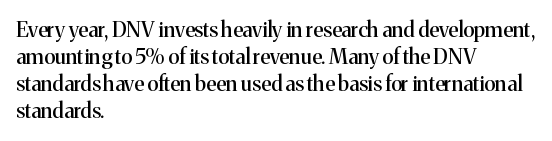
The letters stand straight up with perfectly vertical stems. Tracking here is standard; glyphs follow each other at the usual distance. Whoever set this chose a conventional vertical rhythm. The paragraph has a hard left edge and a soft right edge. Has an underline been added? It has not.
